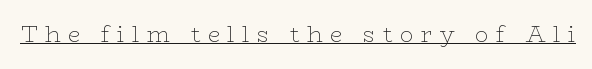
{"italic": "no", "bold": "no", "underline": "yes", "letter_spacing": "wide", "letter_spacing_em": 0.34, "glyph_px": 22}
